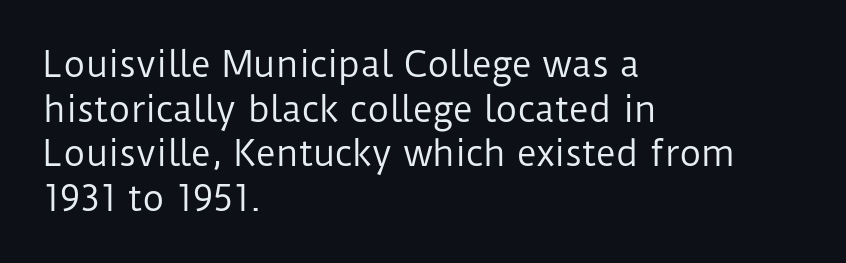
Unlike a traditional serif, this face leaves its strokes unadorned. This is roman type, the default non-slanted kind. Leading matches the norm, producing a regular column. Compared with a typical body face, this is equally light or lighter still. Is this a fixed-width face? No — the glyphs have proportional, varying widths.
